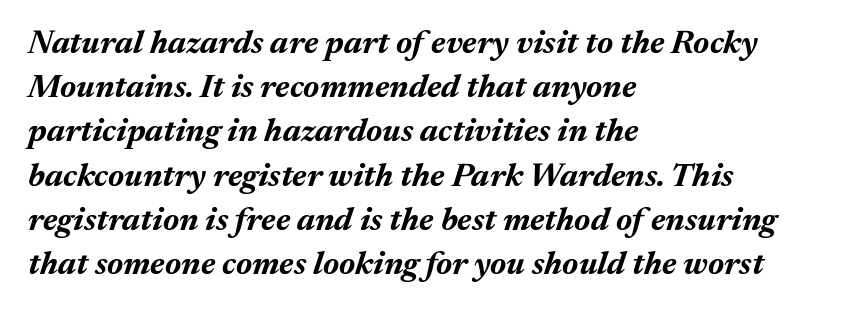
Q: Is the text bold? A: Yes.
Q: Is the text italic (slanted)? A: Yes, it leans right by about 17 degrees.
Q: Is the text underlined? A: No.
Q: How is the paragraph aligned? A: Left-aligned.
Q: Is the spacing between letters normal or unusually wide? A: Normal.
Q: Is the spacing between lines tight, normal or loose? A: Normal.
Q: Width (condensed, normal, or wide)? A: Normal.
Q: Stroke contrast? A: Medium.
Q: x-height? A: Medium.
Q: Monospaced? A: No.
